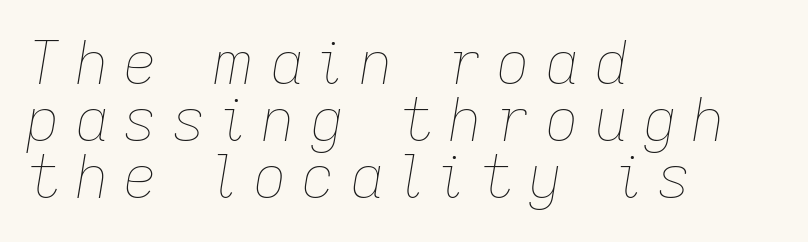
{"italic": "yes", "lean": "right", "slant_degrees": 9, "bold": "no", "weight": "thin", "width": "normal", "stroke_contrast": "low", "x_height": "medium", "monospaced": "no", "underline": "no", "align": "left", "line_spacing": "tight", "line_spacing_ratio": 0.97, "letter_spacing": "wide", "letter_spacing_em": 0.25, "glyph_px": 59}
